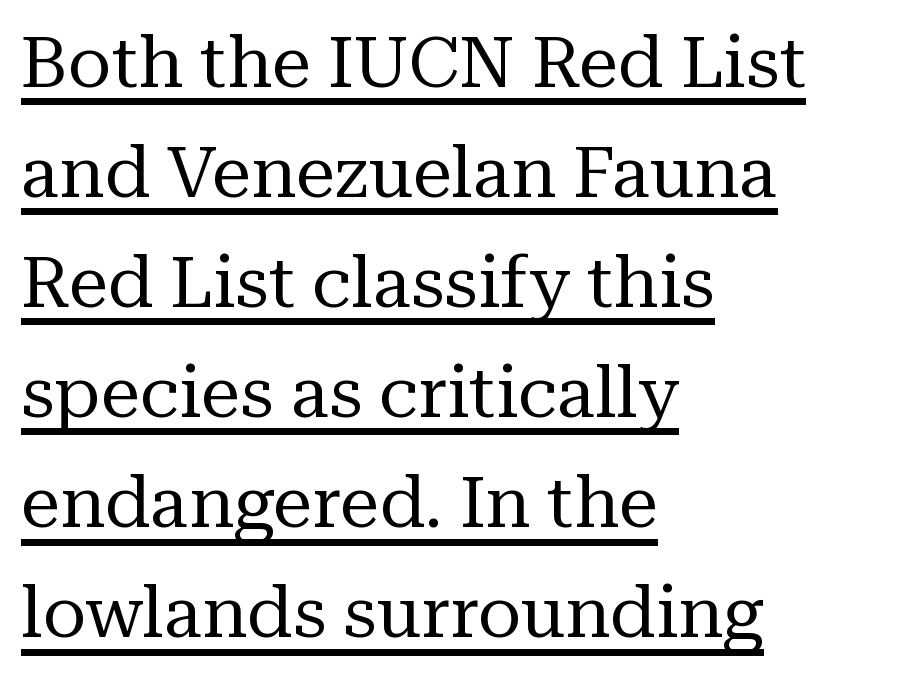
The image shows 71 px regular-weight serif type, upright; set left-aligned, normal line spacing (1.55x), normal letter spacing, underlined; medium stroke contrast and a medium x-height.
